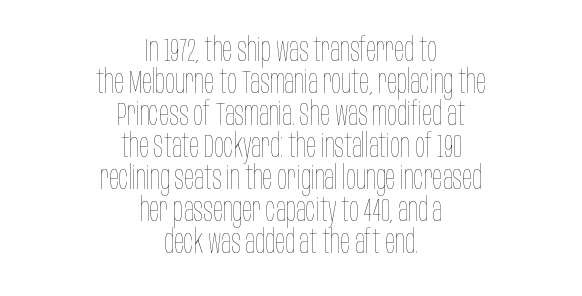
The letters stand upright; this is a roman face. Notice how descenders almost collide with the ascenders below — that's tight leading. In CSS terms this would be text-align: center. Anything drawn beneath the words? Only blank space.
